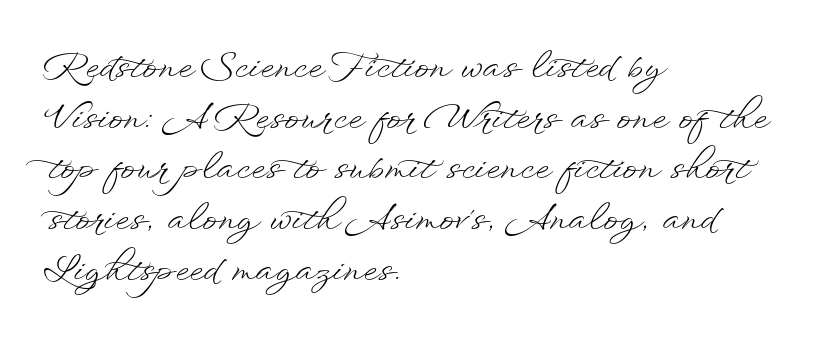
Note the varied advance widths — an 'i' is clearly narrower than an 'm'. On a weight scale, this lands at 450 or below. Characters follow at the spacing the type designer built in.
